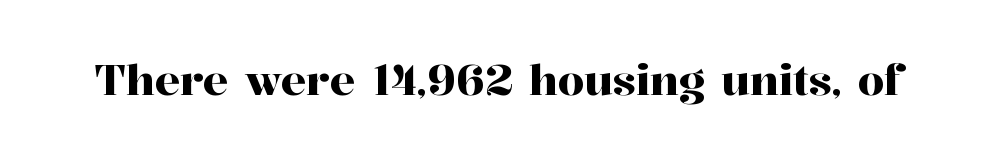
The image shows 42 px serif type, upright; set normal letter spacing, not underlined; high stroke contrast and a medium x-height.
